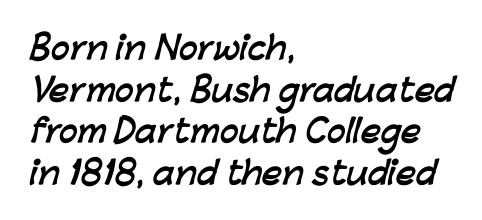
The designer left line spacing at the default. Does extra space separate the letters? No, they use regular spacing. Serifs: no, the terminals of the letterforms are clean. The ragged edge is on the right, which tells us the setting is flush left.
